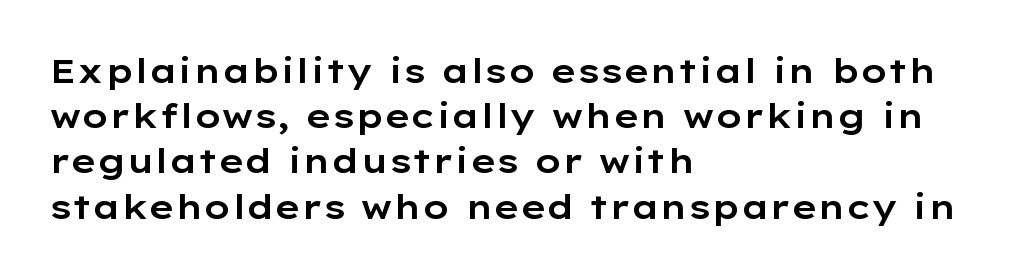
The image shows 34 px wide sans-serif type, upright; set left-aligned, normal line spacing (1.33x), normal letter spacing, not underlined; low stroke contrast and a medium x-height.
